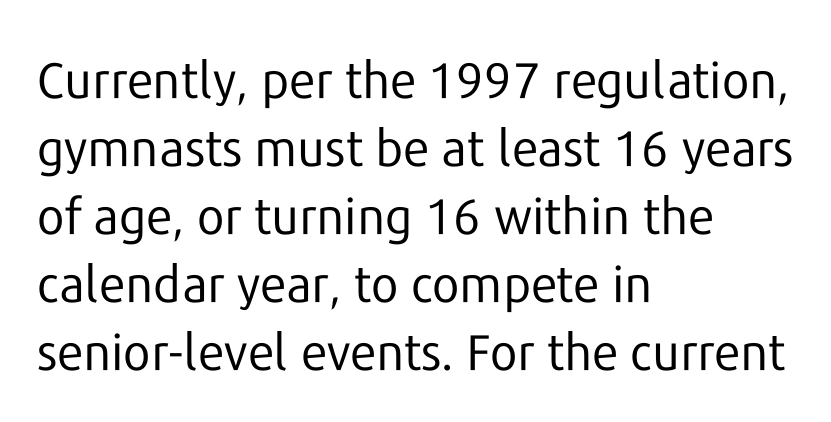
Is the block centered? No — it sits flush against the left margin. Does extra space separate the letters? No, they use regular spacing. If you drew a line through each stem, it would be perfectly vertical. The font sits on the lighter half of the weight spectrum, regular included.
